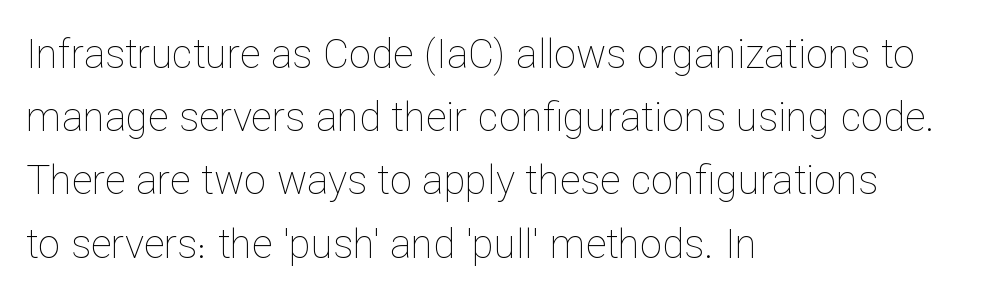
The image shows 40 px thin type, upright; set left-aligned, normal line spacing (1.58x), normal letter spacing, not underlined; low stroke contrast and a medium x-height.
